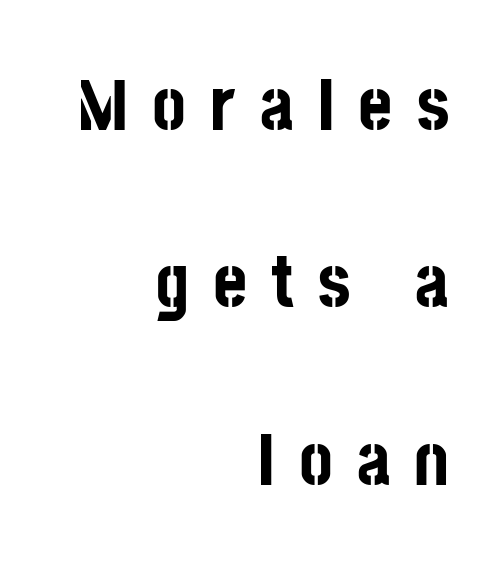
Q: Is the text bold? A: Yes.
Q: Is the text italic (slanted)? A: No, it is upright.
Q: Is the typeface a serif or a sans-serif typeface? A: Sans-serif.
Q: Is the text underlined? A: No.
Q: How is the paragraph aligned? A: Right-aligned.
Q: Is the spacing between letters normal or unusually wide? A: Unusually wide.
Q: Is the spacing between lines tight, normal or loose? A: Loose.
Q: Width (condensed, normal, or wide)? A: Condensed.
Q: Stroke contrast? A: Low.
Q: x-height? A: Large.
Q: Monospaced? A: No.
